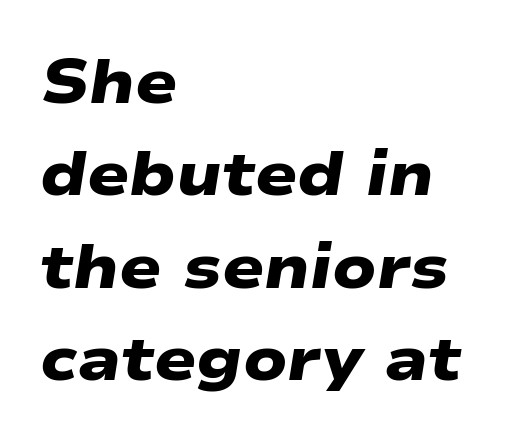
Q: Is the text bold? A: Yes.
Q: Is the typeface a serif or a sans-serif typeface? A: Sans-serif.
Q: Is the text underlined? A: No.
Q: How is the paragraph aligned? A: Left-aligned.
Q: Is the spacing between letters normal or unusually wide? A: Normal.
Q: Is the spacing between lines tight, normal or loose? A: Normal.
Q: Width (condensed, normal, or wide)? A: Wide.
Q: Stroke contrast? A: Low.
Q: x-height? A: Medium.
Q: Monospaced? A: No.
